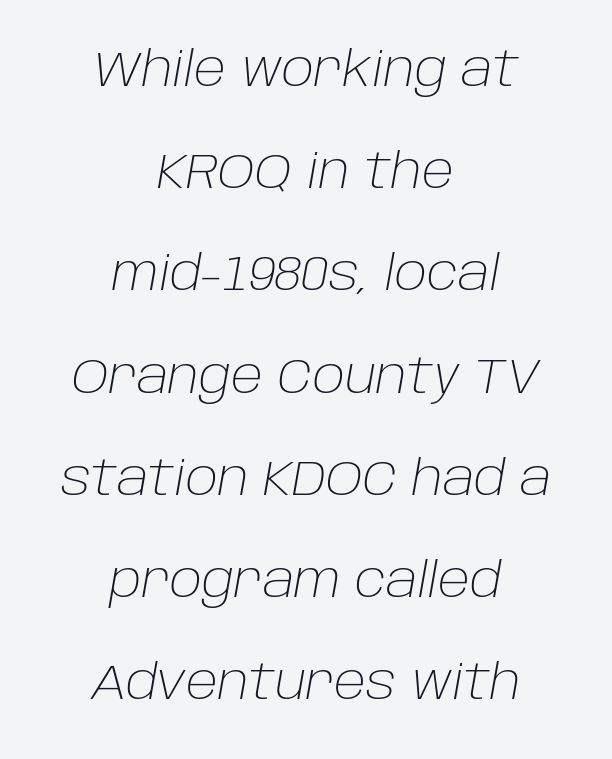
Q: Is the text bold? A: No.
Q: Is the text italic (slanted)? A: Yes, it leans right by about 10 degrees.
Q: Is the text underlined? A: No.
Q: How is the paragraph aligned? A: Centered.
Q: Is the spacing between letters normal or unusually wide? A: Normal.
Q: Is the spacing between lines tight, normal or loose? A: Loose.
Q: Width (condensed, normal, or wide)? A: Normal.
Q: Stroke contrast? A: Low.
Q: x-height? A: Large.
Q: Monospaced? A: No.
